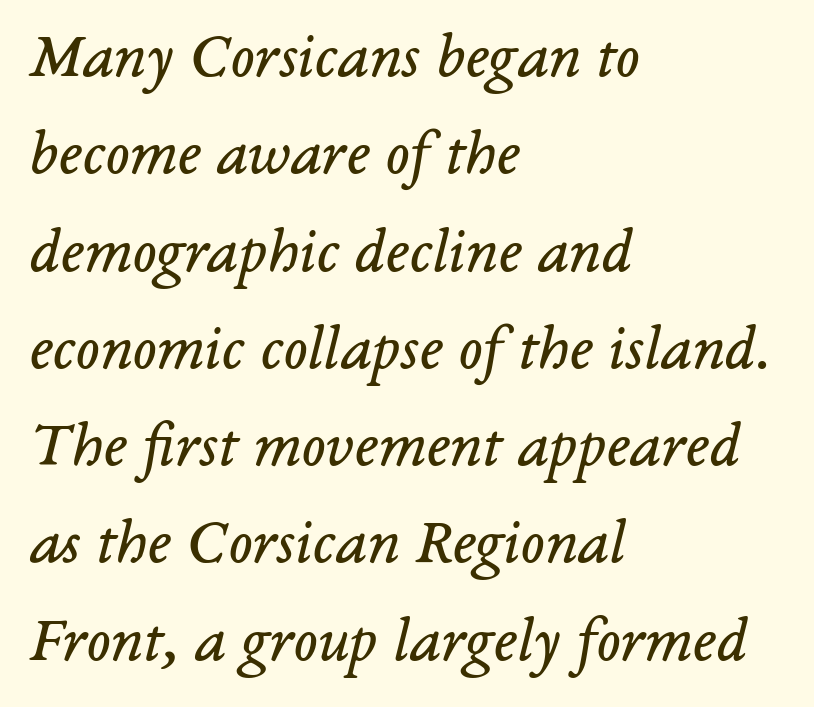
{"serif": "yes", "italic": "yes", "lean": "right", "slant_degrees": 14, "bold": "no", "weight": "regular", "width": "normal", "stroke_contrast": "low", "x_height": "medium", "monospaced": "no", "underline": "no", "align": "left", "line_spacing": "normal", "line_spacing_ratio": 1.52, "letter_spacing": "normal", "letter_spacing_em": 0.0, "glyph_px": 64}
